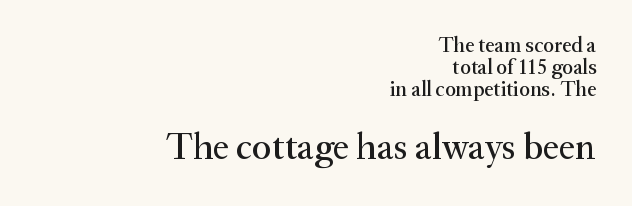
{"serif": "yes", "italic": "no", "width": "normal", "stroke_contrast": "medium", "x_height": "small", "monospaced": "no", "underline": "no", "align": "right", "line_spacing": "tight", "line_spacing_ratio": 1.04, "letter_spacing": "normal", "letter_spacing_em": 0.0, "larger_block": "second", "size_ratio": 1.76, "glyph_px": 37}
